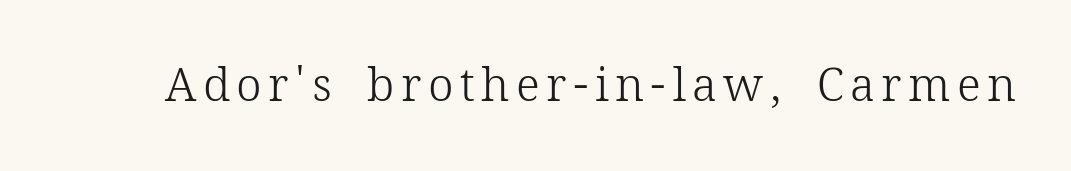
{"serif": "yes", "italic": "no", "bold": "no", "weight": "light", "width": "normal", "stroke_contrast": "low", "x_height": "medium", "monospaced": "no", "underline": "no", "glyph_px": 46}
